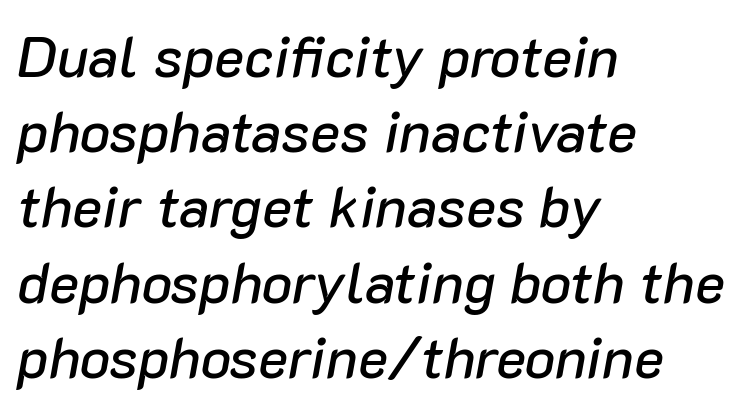
{"italic": "yes", "lean": "right", "slant_degrees": 10, "width": "normal", "stroke_contrast": "low", "x_height": "medium", "monospaced": "no", "underline": "no", "align": "left", "line_spacing": "normal", "line_spacing_ratio": 1.32, "letter_spacing": "normal", "letter_spacing_em": 0.0, "glyph_px": 57}
